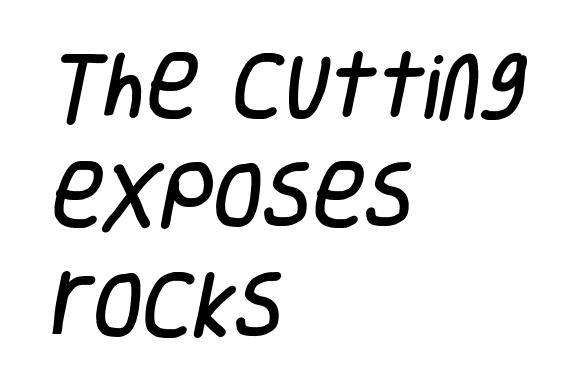
The image shows 72 px condensed sans-serif type; set left-aligned, normal line spacing (1.52x), normal letter spacing, not underlined; low stroke contrast and a large x-height.
